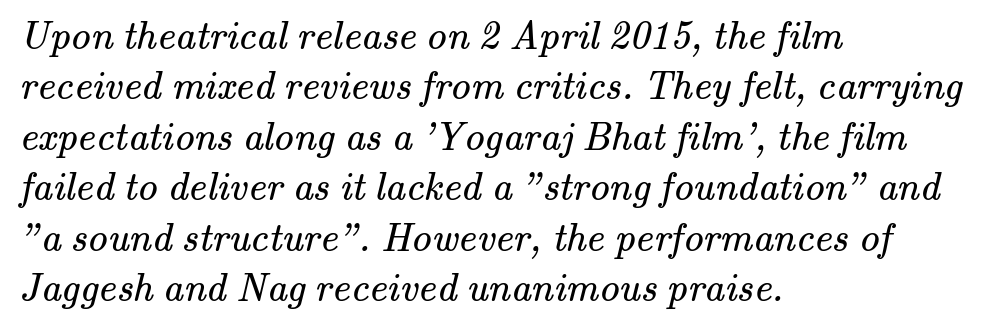
{"serif": "yes", "bold": "no", "weight": "regular", "width": "normal", "stroke_contrast": "medium", "x_height": "small", "monospaced": "no", "underline": "no", "align": "left", "line_spacing": "normal", "line_spacing_ratio": 1.26, "letter_spacing": "normal", "letter_spacing_em": 0.0, "glyph_px": 40}
